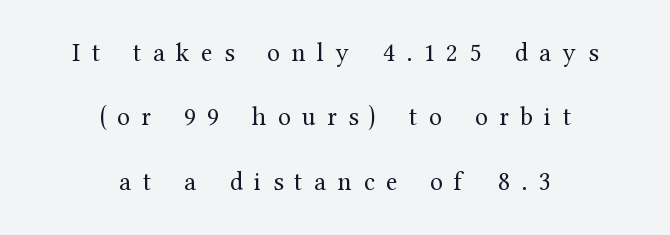
The image shows 26 px text type, upright; set centered, loose line spacing (2.48x), unusually wide letter spacing (+0.44 em), not underlined.
